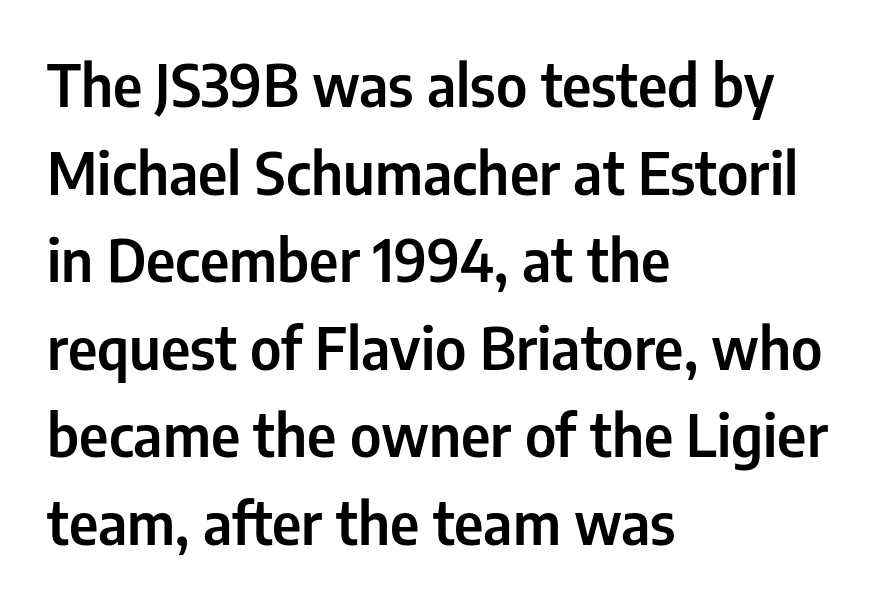
The image shows 58 px condensed sans-serif type, upright; set left-aligned, normal line spacing (1.51x), normal letter spacing, not underlined; low stroke contrast and a medium x-height.
